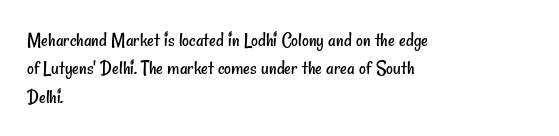
The specimen omits any rule beneath the text block's lines. The setting favours the left margin, as ordinary paragraphs usually do. How are the letters spaced? Ordinarily, with no added tracking. The passage shown stacks its lines at a standard gap.
